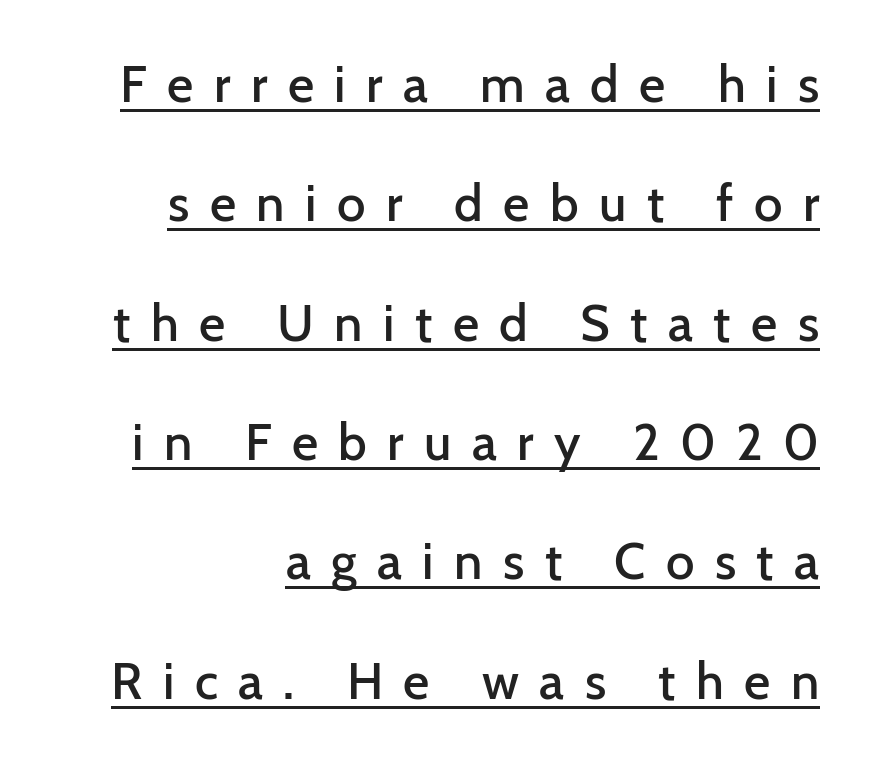
The image shows 51 px semibold sans-serif type, upright; set right-aligned, loose line spacing (2.34x), unusually wide letter spacing (+0.4 em), underlined; low stroke contrast and a medium x-height.
